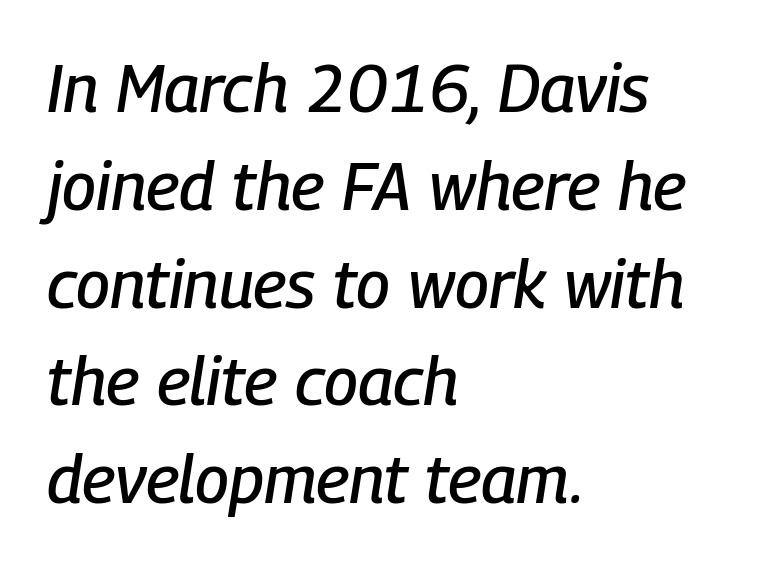
Q: Is the text italic (slanted)? A: Yes, it leans right by about 9 degrees.
Q: Is the text underlined? A: No.
Q: How is the paragraph aligned? A: Left-aligned.
Q: Is the spacing between letters normal or unusually wide? A: Normal.
Q: Is the spacing between lines tight, normal or loose? A: Normal.
Q: Width (condensed, normal, or wide)? A: Condensed.
Q: Stroke contrast? A: Low.
Q: x-height? A: Medium.
Q: Monospaced? A: No.
